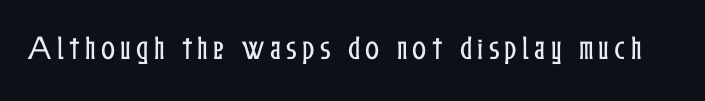
Posture: upright roman. Nobody drew a line under any word here. Honestly, the letter spacing is so wide it's the main thing you notice.
